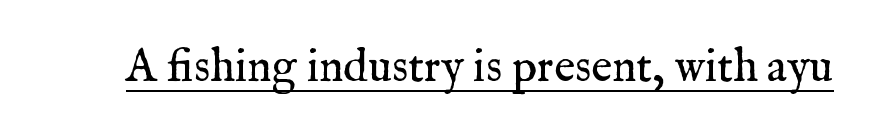
{"serif": "yes", "italic": "no", "bold": "no", "weight": "regular", "width": "normal", "stroke_contrast": "medium", "x_height": "medium", "monospaced": "no", "underline": "yes", "letter_spacing": "normal", "letter_spacing_em": 0.0, "glyph_px": 46}
